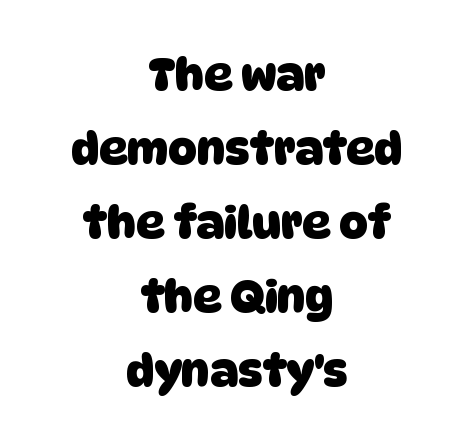
Q: Is the text bold? A: Yes.
Q: Is the typeface a serif or a sans-serif typeface? A: Sans-serif.
Q: Is the text underlined? A: No.
Q: How is the paragraph aligned? A: Centered.
Q: Is the spacing between letters normal or unusually wide? A: Normal.
Q: Is the spacing between lines tight, normal or loose? A: Normal.
Q: Width (condensed, normal, or wide)? A: Normal.
Q: Stroke contrast? A: Low.
Q: x-height? A: Large.
Q: Monospaced? A: No.
